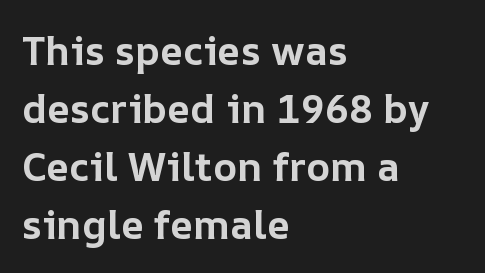
Normally led — the rows are evenly, conventionally spaced. A dark, heavy texture on the line: the type is bold. The face used here is proportionally spaced, like ordinary book or web type. Each line starts at the same left margin while the right side varies. Short note: letters normally spaced.
